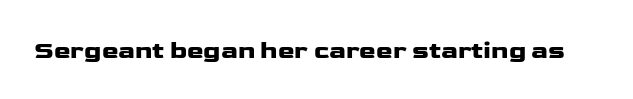
The image shows 25 px text type, upright; set normal letter spacing, not underlined.
